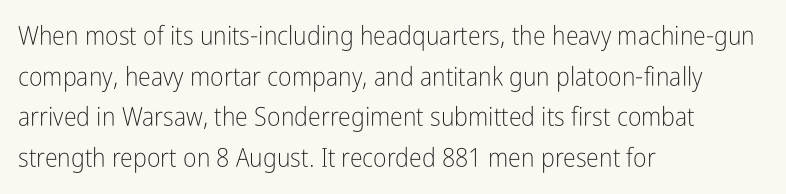
The zone under the glyphs is completely vacant. Letters have the restrained weight of plain body copy at most. Line beginnings align vertically; line endings do not. The gaps between neighbouring characters are ordinary and unremarkable.
